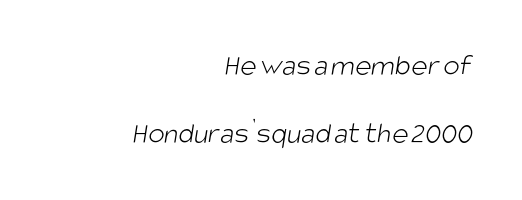
{"serif": "no", "bold": "no", "weight": "light", "width": "condensed", "stroke_contrast": "low", "x_height": "large", "monospaced": "no", "underline": "no", "align": "right", "line_spacing": "loose", "line_spacing_ratio": 2.18, "letter_spacing": "normal", "letter_spacing_em": 0.0, "glyph_px": 31}
